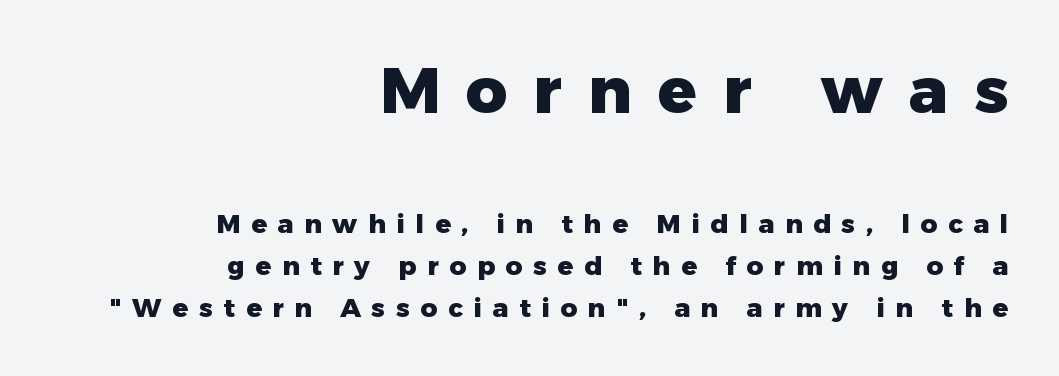
Q: Is the text bold? A: Yes.
Q: Is the text italic (slanted)? A: No, it is upright.
Q: Is the typeface a serif or a sans-serif typeface? A: Sans-serif.
Q: Is the text underlined? A: No.
Q: How is the paragraph aligned? A: Right-aligned.
Q: Is the spacing between letters normal or unusually wide? A: Unusually wide.
Q: Is the spacing between lines tight, normal or loose? A: Normal.
Q: Which block of text is set in a larger size, the first (top) or the second (bottom)? A: The first (top) one.
Q: Width (condensed, normal, or wide)? A: Normal.
Q: Stroke contrast? A: Low.
Q: x-height? A: Medium.
Q: Monospaced? A: No.
